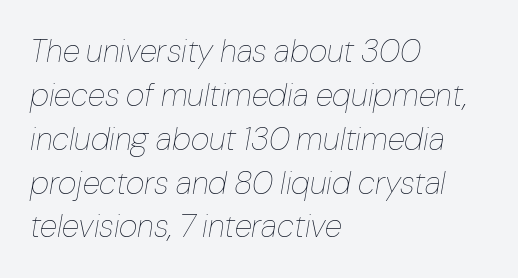
Q: Is the text bold? A: No.
Q: Is the text italic (slanted)? A: Yes, it leans right by about 10 degrees.
Q: Is the text underlined? A: No.
Q: How is the paragraph aligned? A: Left-aligned.
Q: Is the spacing between letters normal or unusually wide? A: Normal.
Q: Is the spacing between lines tight, normal or loose? A: Normal.
Q: Width (condensed, normal, or wide)? A: Normal.
Q: Stroke contrast? A: Low.
Q: x-height? A: Medium.
Q: Monospaced? A: No.
